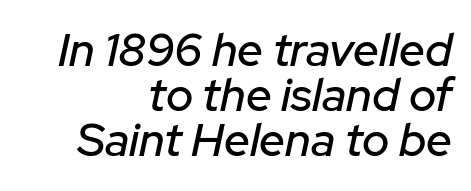
{"italic": "yes", "lean": "right", "slant_degrees": 12, "width": "normal", "stroke_contrast": "low", "x_height": "medium", "monospaced": "no", "underline": "no", "align": "right", "line_spacing": "tight", "line_spacing_ratio": 0.98, "letter_spacing": "normal", "letter_spacing_em": 0.0, "glyph_px": 46}
